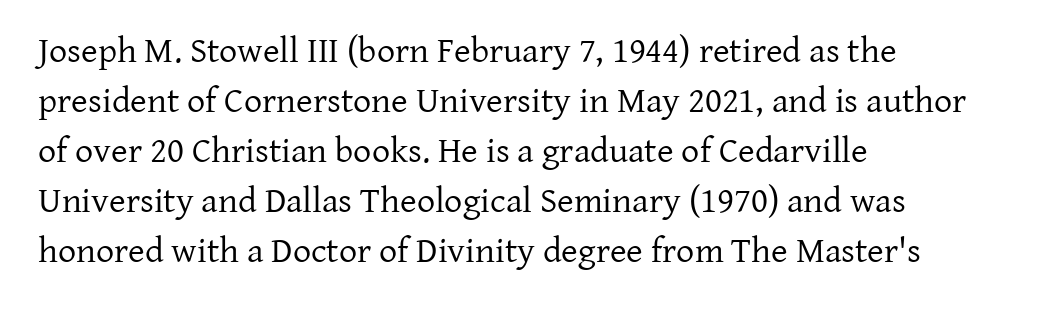
Are there feet on the stems? There are — it's a serif. Underline: absent. Notice how descenders clear the ascenders below comfortably — that's standard leading. Posture: vertical. Is this a fixed-width face? No — the glyphs have proportional, varying widths. Default kerning and tracking; the words read as compact shapes.
